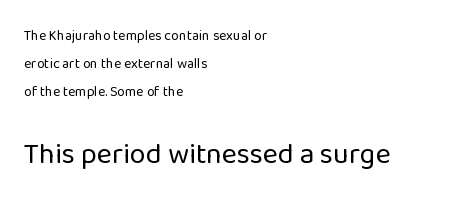
The image shows 29 px regular-weight sans-serif type, upright; set left-aligned, loose line spacing (1.99x), normal letter spacing, not underlined; the second (bottom) block is 2.07x larger; low stroke contrast and a medium x-height.
